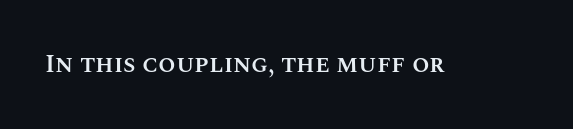
The letters stand upright; this is a roman face. Words appear dense and cohesive because spacing is normal. What weight is shown? A semibold, between regular and bold. The passage shown is not underscored anywhere.
